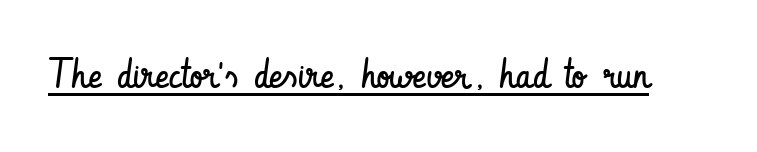
{"serif": "no", "italic": "no", "bold": "no", "weight": "regular", "width": "condensed", "stroke_contrast": "low", "x_height": "small", "monospaced": "no", "underline": "yes", "letter_spacing": "normal", "letter_spacing_em": 0.0, "glyph_px": 41}
